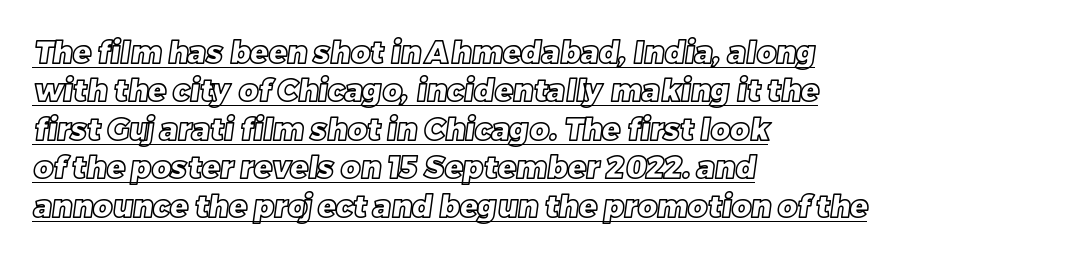
The image shows 30 px text type; set left-aligned, normal line spacing (1.28x), normal letter spacing, underlined; a large x-height.
